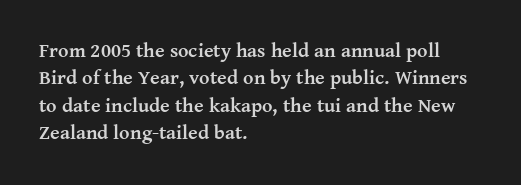
Q: Is the text bold? A: Yes.
Q: Is the text italic (slanted)? A: No, it is upright.
Q: Is the text underlined? A: No.
Q: How is the paragraph aligned? A: Left-aligned.
Q: Is the spacing between letters normal or unusually wide? A: Normal.
Q: Is the spacing between lines tight, normal or loose? A: Normal.
